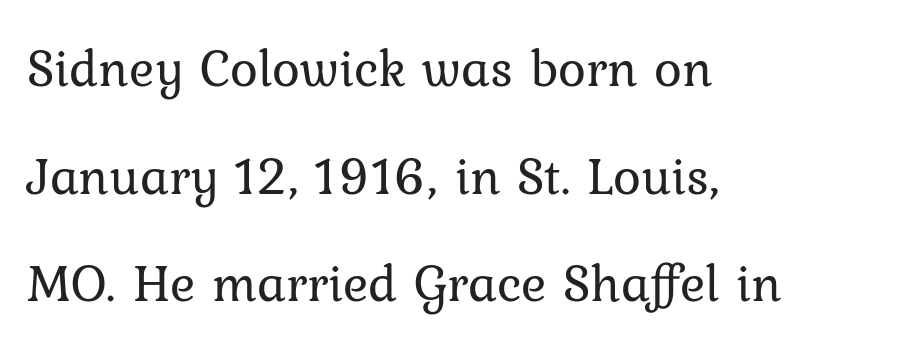
The face used here is proportionally spaced, like ordinary book or web type. Ink coverage per letter is moderate at most. Descender tails drop into unmarked territory. Vertical strokes here are truly vertical.
